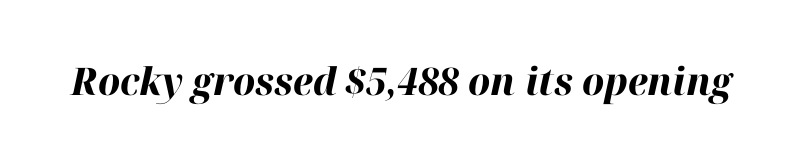
Q: Is the text bold? A: Yes.
Q: Is the text italic (slanted)? A: Yes, it leans right by about 12 degrees.
Q: Is the text underlined? A: No.
Q: Is the spacing between letters normal or unusually wide? A: Normal.
Q: Width (condensed, normal, or wide)? A: Normal.
Q: Stroke contrast? A: High.
Q: x-height? A: Medium.
Q: Monospaced? A: No.
